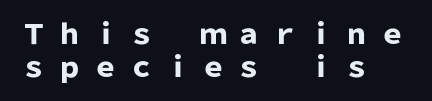
Q: Is the text bold? A: Yes.
Q: Is the text italic (slanted)? A: No, it is upright.
Q: Is the text underlined? A: No.
Q: How is the paragraph aligned? A: Left-aligned.
Q: Is the spacing between letters normal or unusually wide? A: Unusually wide.
